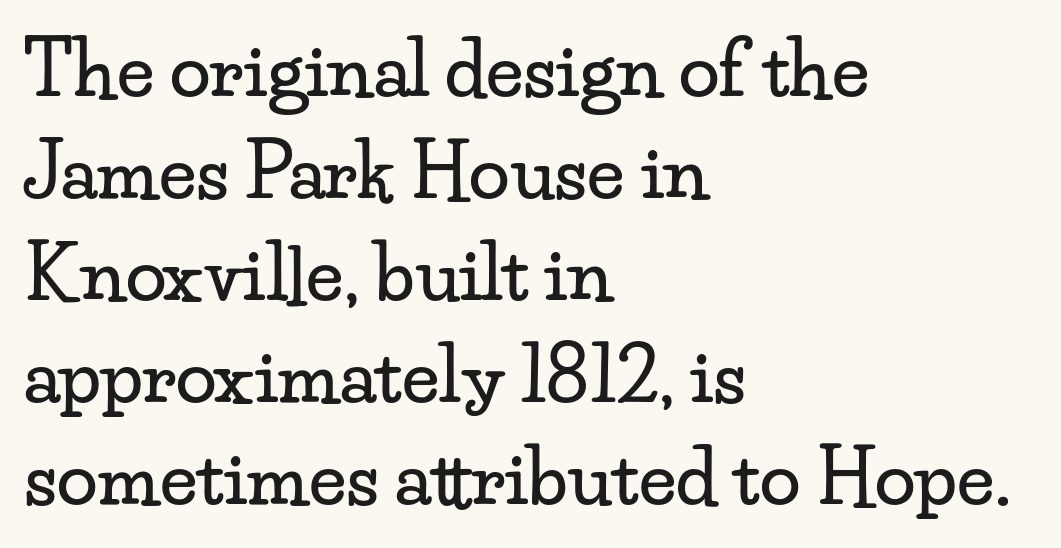
{"serif": "yes", "italic": "no", "width": "wide", "stroke_contrast": "low", "x_height": "small", "monospaced": "no", "underline": "no", "align": "left", "line_spacing": "normal", "line_spacing_ratio": 1.38, "letter_spacing": "normal", "letter_spacing_em": 0.0, "glyph_px": 74}
